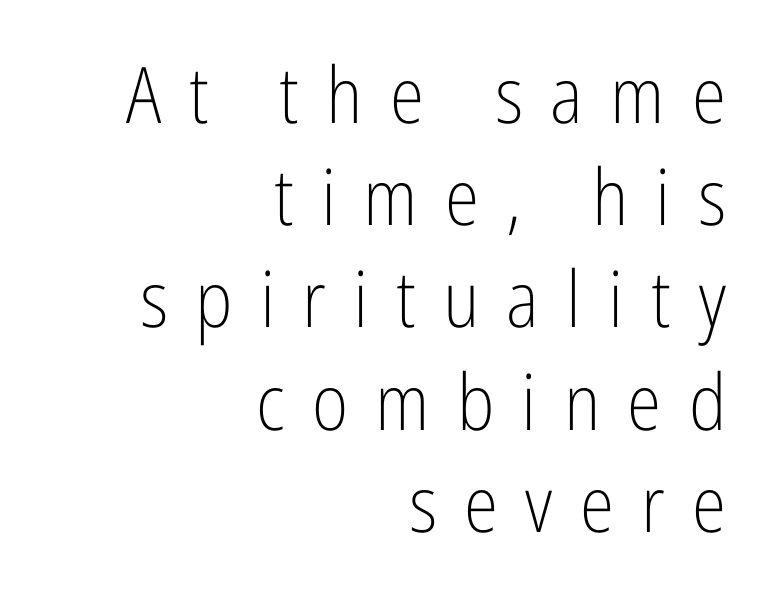
Quick note: underline off. The typesetting does not lean heavy: it is not bold. Check where the strokes stop: nothing finishes them off — pure sans. Each new line begins a customary step beneath the previous one. Visually the block forms a straight wall on the right and a jagged coastline on the left. The specimen reads as upright at a glance.
